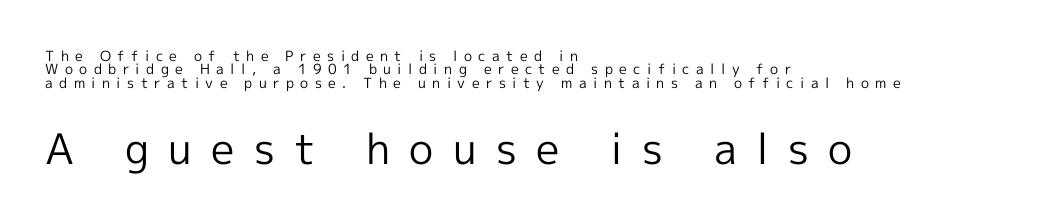
Q: Is the text bold? A: No.
Q: Is the text italic (slanted)? A: No, it is upright.
Q: Is the typeface a serif or a sans-serif typeface? A: Sans-serif.
Q: Is the text underlined? A: No.
Q: How is the paragraph aligned? A: Left-aligned.
Q: Is the spacing between letters normal or unusually wide? A: Unusually wide.
Q: Is the spacing between lines tight, normal or loose? A: Tight.
Q: Which block of text is set in a larger size, the first (top) or the second (bottom)? A: The second (bottom) one.
Q: Width (condensed, normal, or wide)? A: Normal.
Q: x-height? A: Medium.
Q: Monospaced? A: No.
